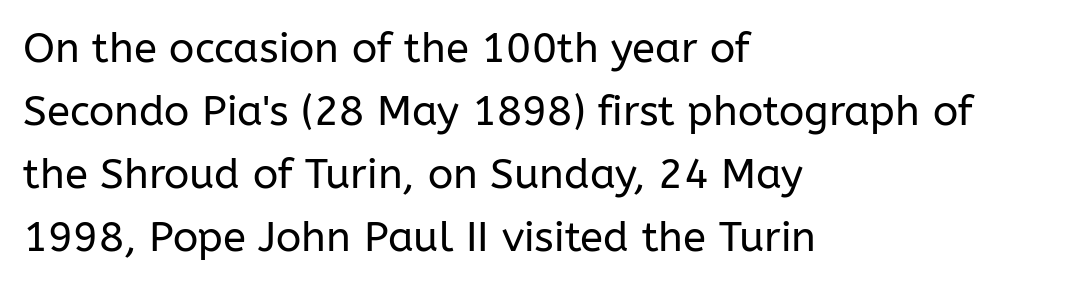
The image shows 42 px regular-weight sans-serif type, upright; set left-aligned, normal line spacing (1.5x), normal letter spacing, not underlined; low stroke contrast and a medium x-height.
